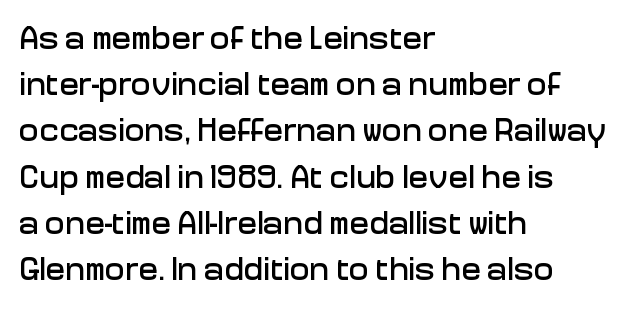
{"serif": "no", "italic": "no", "width": "normal", "stroke_contrast": "low", "x_height": "medium", "monospaced": "no", "underline": "no", "align": "left", "line_spacing": "normal", "line_spacing_ratio": 1.4, "letter_spacing": "normal", "letter_spacing_em": 0.0, "glyph_px": 33}
